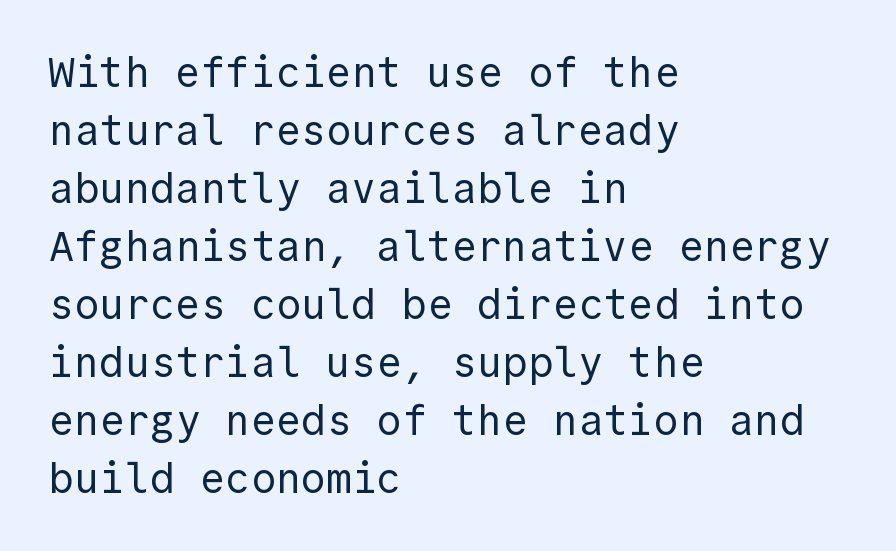
Characters remain perfectly vertical along every line. Evenly set lines give the paragraph a standard silhouette. Descenders are the only things crossing below the line. The text block is weighted toward the left margin, trailing off unevenly rightward. Letter spacing: default.
